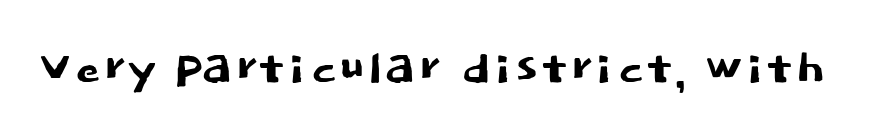
The image shows 63 px sans-serif type, upright; set normal letter spacing, not underlined; low stroke contrast and a large x-height.
